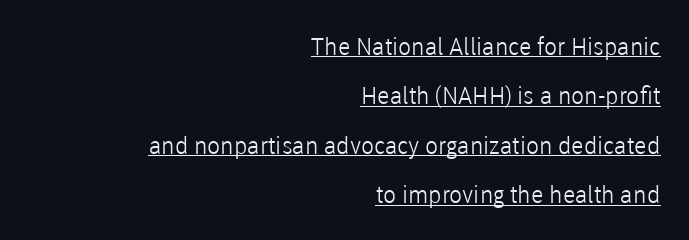
Q: Is the text bold? A: No.
Q: Is the text italic (slanted)? A: No, it is upright.
Q: Is the text underlined? A: Yes.
Q: How is the paragraph aligned? A: Right-aligned.
Q: Is the spacing between letters normal or unusually wide? A: Normal.
Q: Is the spacing between lines tight, normal or loose? A: Loose.
